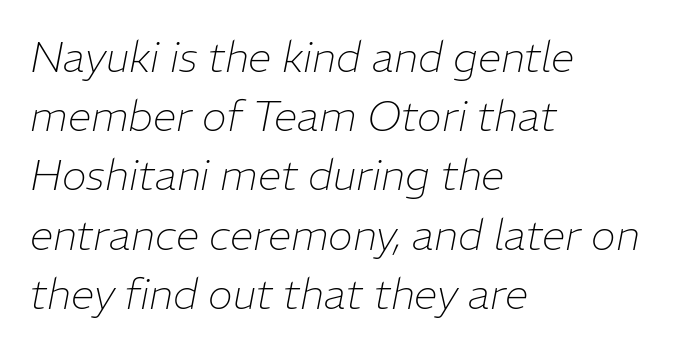
Q: Is the text bold? A: No.
Q: Is the text italic (slanted)? A: Yes, it leans right by about 11 degrees.
Q: Is the text underlined? A: No.
Q: How is the paragraph aligned? A: Left-aligned.
Q: Is the spacing between letters normal or unusually wide? A: Normal.
Q: Is the spacing between lines tight, normal or loose? A: Normal.
Q: Width (condensed, normal, or wide)? A: Normal.
Q: Stroke contrast? A: Low.
Q: x-height? A: Medium.
Q: Monospaced? A: No.
